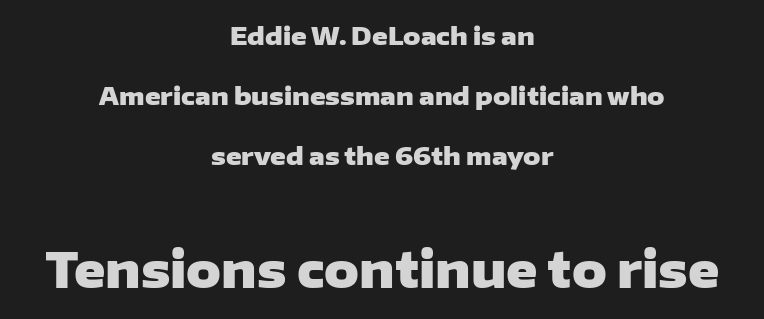
The image shows 48 px heavy, wide sans-serif type, upright; set centered, loose line spacing (2.49x), normal letter spacing, not underlined; the second (bottom) block is 2.0x larger; low stroke contrast and a medium x-height.
